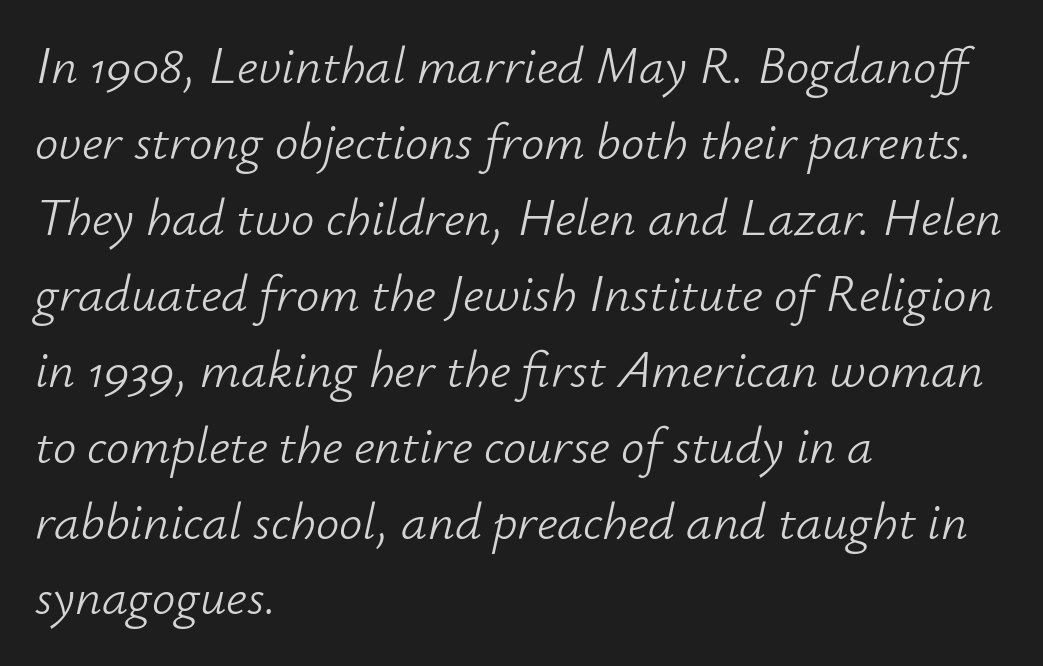
Unbolded letterforms with no extra heft. Reading down the column, the eye jumps a familiar distance to each next line. The passage shown is not underscored anywhere. Varying glyph widths throughout — classic text-font behaviour. Nothing unusual about the tracking: characters are spaced as the font intends. The ragged edge is on the right, which tells us the setting is flush left.
